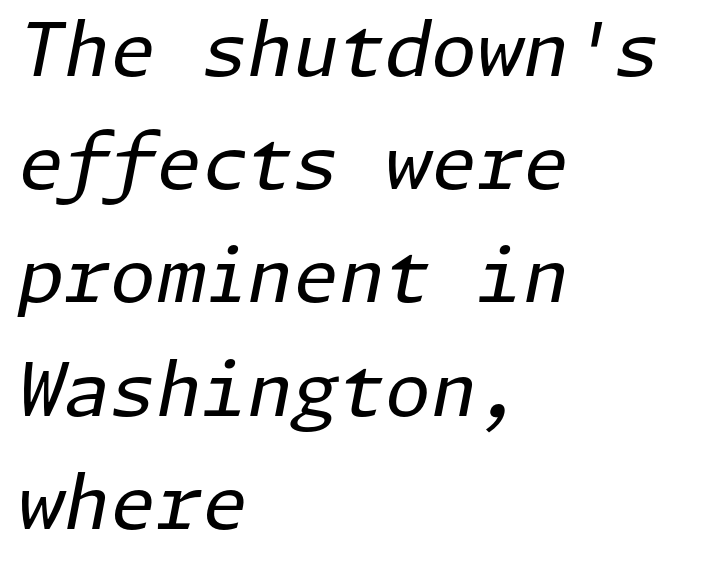
The image shows 74 px regular-weight type, italic (leaning right); set left-aligned, normal line spacing (1.53x), normal letter spacing, not underlined; low stroke contrast and a medium x-height.
